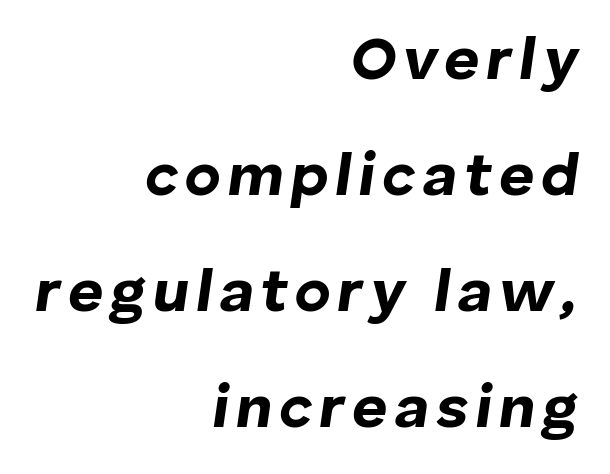
You could not count columns in this text — the font is proportionally spaced. Quick note: italic. The lines are spread far apart with generous leading. One-word summary of the alignment: right.
